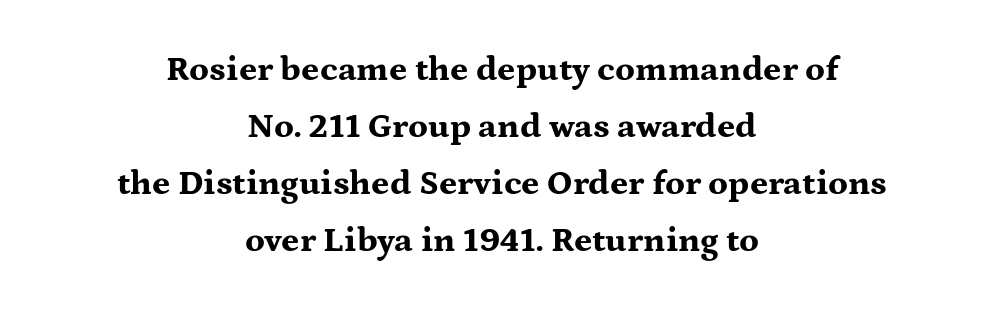
Q: Is the text bold? A: Yes.
Q: Is the text italic (slanted)? A: No, it is upright.
Q: Is the typeface a serif or a sans-serif typeface? A: Serif.
Q: Is the text underlined? A: No.
Q: How is the paragraph aligned? A: Centered.
Q: Is the spacing between letters normal or unusually wide? A: Normal.
Q: Is the spacing between lines tight, normal or loose? A: Normal.
Q: Width (condensed, normal, or wide)? A: Wide.
Q: Stroke contrast? A: Medium.
Q: x-height? A: Medium.
Q: Monospaced? A: No.
